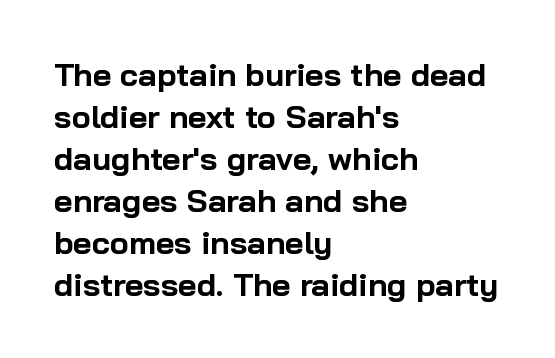
The image shows 32 px bold sans-serif type, upright; set left-aligned, normal line spacing (1.31x), normal letter spacing, not underlined; low stroke contrast and a medium x-height.
